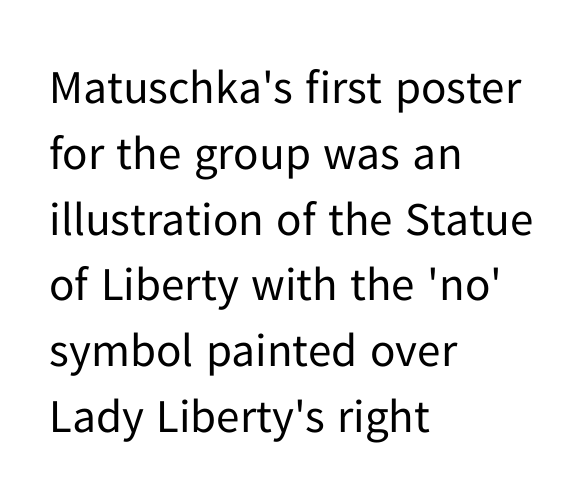
{"serif": "no", "italic": "no", "bold": "no", "weight": "regular", "width": "normal", "stroke_contrast": "low", "x_height": "medium", "monospaced": "no", "underline": "no", "align": "left", "line_spacing": "normal", "line_spacing_ratio": 1.4, "letter_spacing": "normal", "letter_spacing_em": 0.0, "glyph_px": 47}
